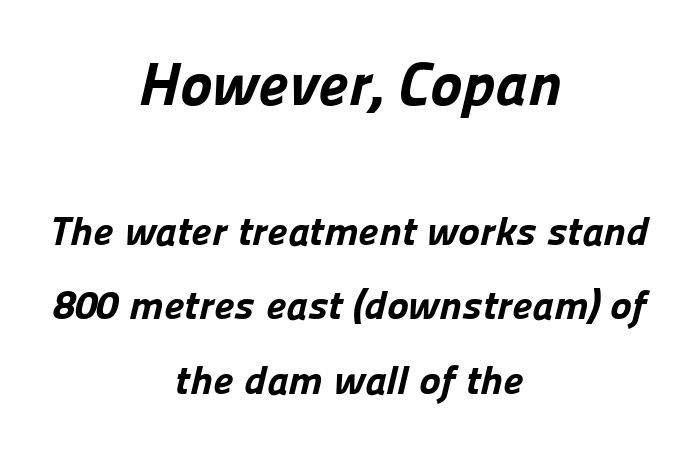
Q: Is the text bold? A: Yes.
Q: Is the typeface a serif or a sans-serif typeface? A: Sans-serif.
Q: Is the text underlined? A: No.
Q: How is the paragraph aligned? A: Centered.
Q: Is the spacing between letters normal or unusually wide? A: Normal.
Q: Which block of text is set in a larger size, the first (top) or the second (bottom)? A: The first (top) one.
Q: Width (condensed, normal, or wide)? A: Normal.
Q: Stroke contrast? A: Low.
Q: x-height? A: Medium.
Q: Monospaced? A: No.
